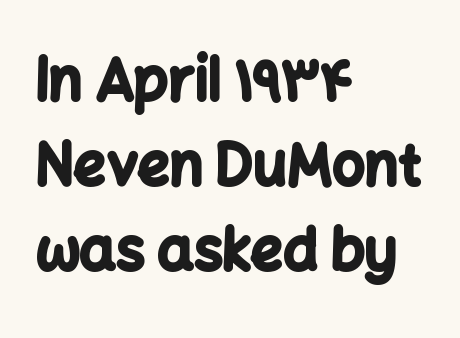
The image shows 57 px bold sans-serif type, upright; set left-aligned, normal line spacing (1.49x), normal letter spacing, not underlined; low stroke contrast and a medium x-height.
